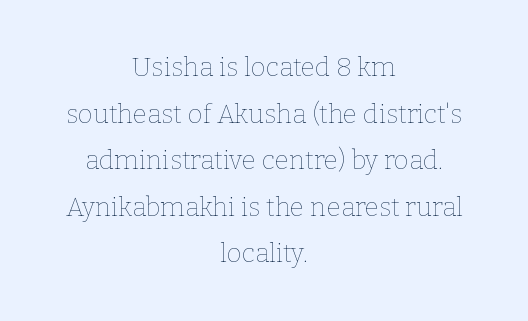
Q: Is the text bold? A: No.
Q: Is the text italic (slanted)? A: No, it is upright.
Q: Is the text underlined? A: No.
Q: How is the paragraph aligned? A: Centered.
Q: Is the spacing between letters normal or unusually wide? A: Normal.
